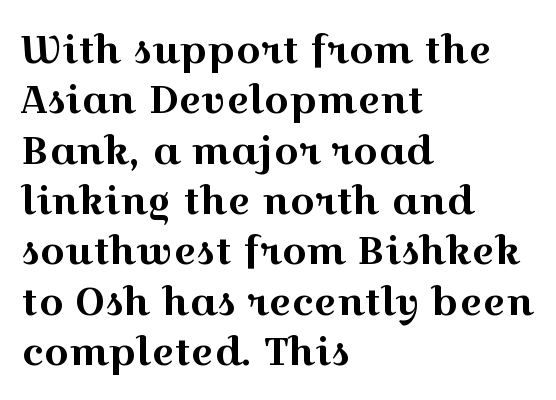
{"serif": "yes", "italic": "no", "width": "wide", "x_height": "medium", "monospaced": "no", "underline": "no", "align": "left", "line_spacing": "normal", "line_spacing_ratio": 1.29, "letter_spacing": "normal", "letter_spacing_em": 0.0, "glyph_px": 39}
